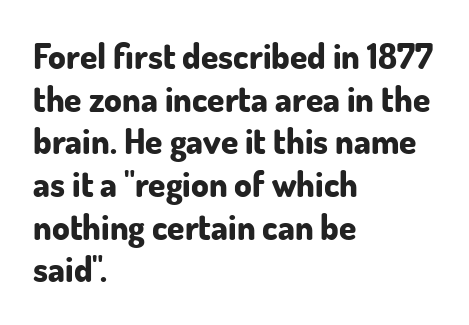
The image shows 35 px bold sans-serif type, upright; set left-aligned, line spacing 1.22x, normal letter spacing, not underlined; low stroke contrast and a small x-height.
